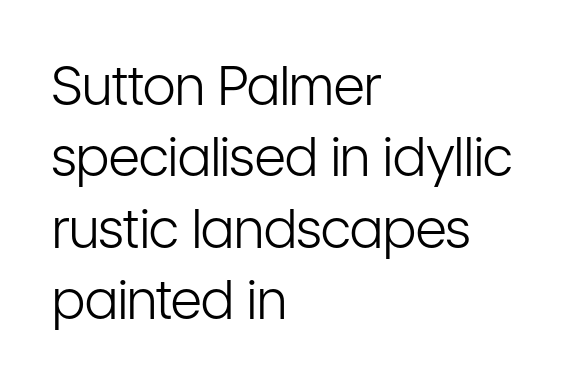
{"serif": "no", "italic": "no", "bold": "no", "weight": "light", "width": "condensed", "stroke_contrast": "low", "x_height": "medium", "monospaced": "no", "underline": "no", "align": "left", "line_spacing": "normal", "line_spacing_ratio": 1.32, "letter_spacing": "normal", "letter_spacing_em": 0.0, "glyph_px": 54}
